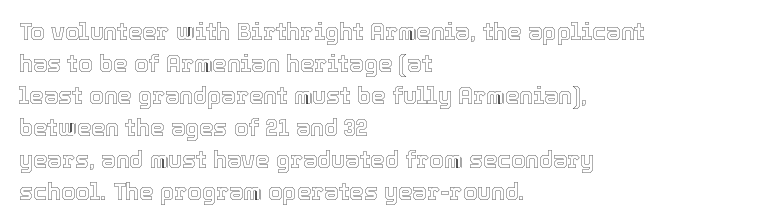
The image shows 23 px text type, upright; set left-aligned, normal line spacing (1.39x), normal letter spacing, not underlined.
